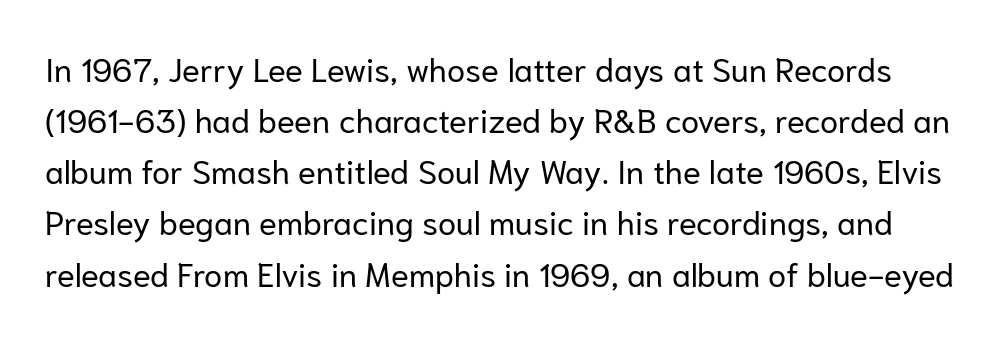
{"serif": "no", "italic": "no", "bold": "no", "weight": "regular", "width": "normal", "stroke_contrast": "low", "x_height": "medium", "monospaced": "no", "underline": "no", "line_spacing": "normal", "line_spacing_ratio": 1.55, "letter_spacing": "normal", "letter_spacing_em": 0.0, "glyph_px": 33}
